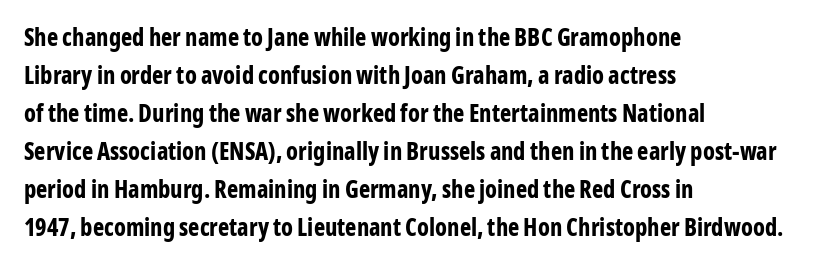
The image shows 24 px bold type, upright; set left-aligned, normal line spacing (1.58x), normal letter spacing, not underlined.
